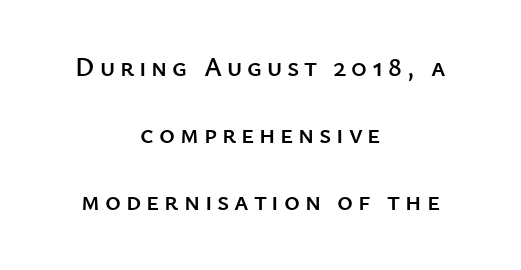
{"italic": "no", "underline": "no", "align": "center", "line_spacing": "loose", "line_spacing_ratio": 2.49, "glyph_px": 27}
